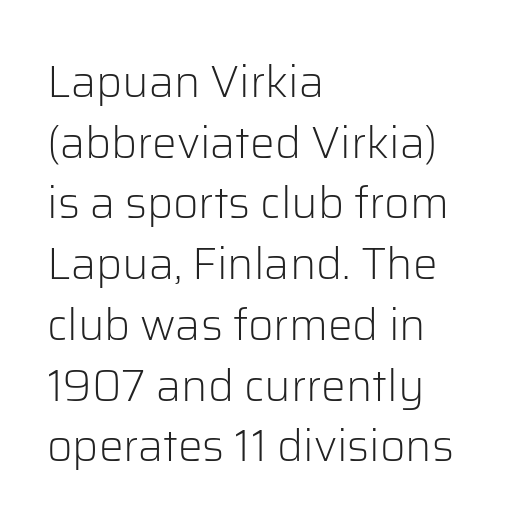
{"serif": "no", "italic": "no", "bold": "no", "weight": "light", "width": "normal", "stroke_contrast": "low", "x_height": "medium", "monospaced": "no", "underline": "no", "align": "left", "line_spacing": "normal", "line_spacing_ratio": 1.38, "letter_spacing": "normal", "letter_spacing_em": 0.0, "glyph_px": 44}
